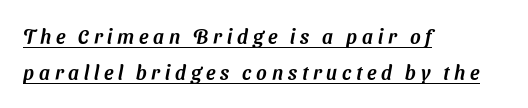
Substantial extra tracking has been applied to these lines. Left-aligned paragraph, ragged on the right. The sample's only ornament is a line tracing under the words.
